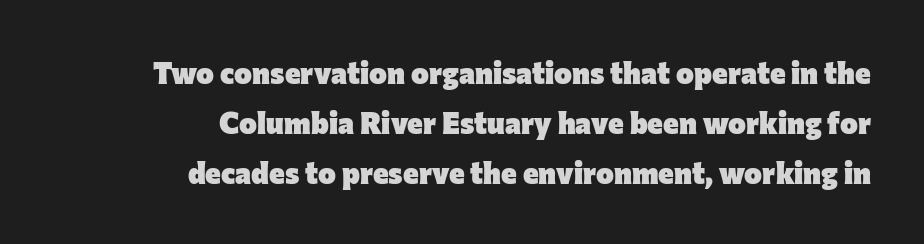
The face used here is a sans, in the tradition of grotesques and geometrics. The font is running at its bold setting. Compared with typical paragraphs, the rows here are spaced about the same. A bare baseline throughout the passage.
